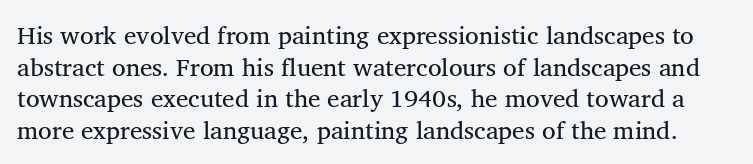
{"italic": "no", "bold": "no", "underline": "no", "line_spacing": "normal", "line_spacing_ratio": 1.27, "letter_spacing": "normal", "letter_spacing_em": 0.0, "glyph_px": 25}
